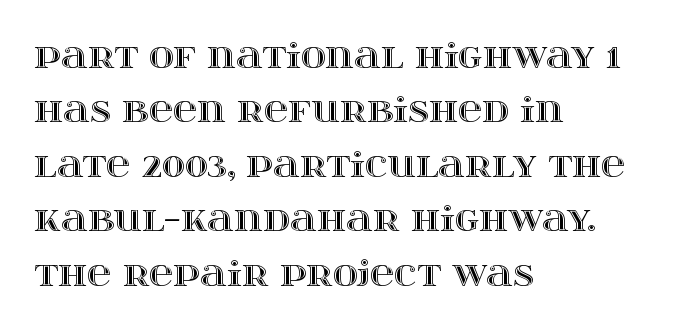
{"italic": "no", "width": "wide", "x_height": "large", "monospaced": "no", "underline": "no", "align": "left", "line_spacing": "normal", "line_spacing_ratio": 1.6, "letter_spacing": "normal", "letter_spacing_em": 0.0, "glyph_px": 34}
